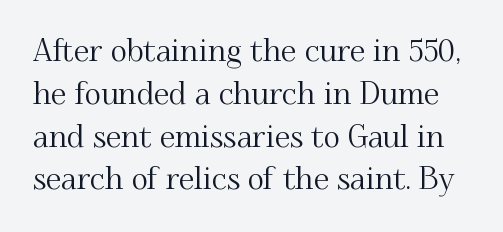
The characters display serif detailing at their extremities. Do the letters lean? They stand straight. This sample uses plain, unmodified letter spacing. This rendering features lettering with no underline. A typesetter would call this proportional, since set widths differ per character. What's the leading like? Ordinary, nothing unusual.
